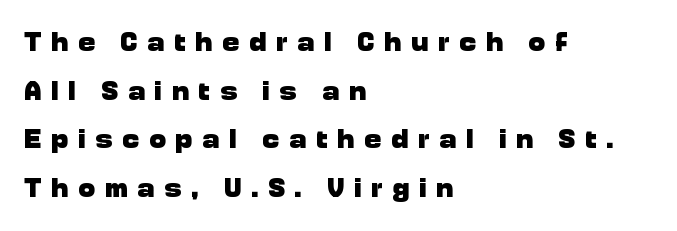
Clear beneath every line of the passage. The lines are quadded left. Notice how the stems are strictly vertical — no italics here. Look at the stroke-to-counter ratio: heavy, a bold. This rendering employs a face without finishing strokes, i.e., a sans-serif. What stands out about the letter spacing? Its width — letters are far apart.
